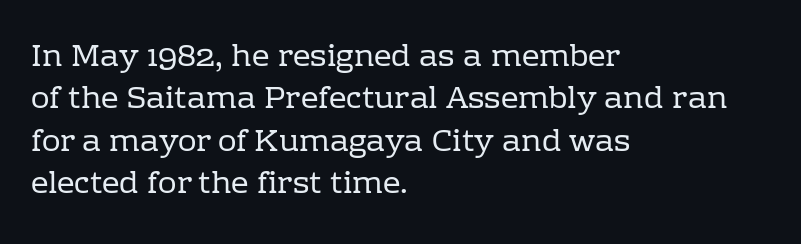
Q: Is the text bold? A: No.
Q: Is the text italic (slanted)? A: No, it is upright.
Q: Is the typeface a serif or a sans-serif typeface? A: Serif.
Q: Is the text underlined? A: No.
Q: How is the paragraph aligned? A: Left-aligned.
Q: Is the spacing between letters normal or unusually wide? A: Normal.
Q: Is the spacing between lines tight, normal or loose? A: Normal.
Q: Width (condensed, normal, or wide)? A: Normal.
Q: Stroke contrast? A: Low.
Q: x-height? A: Medium.
Q: Monospaced? A: No.
